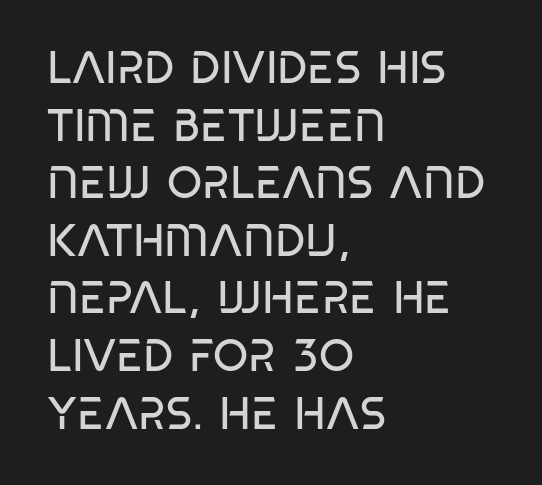
Q: Is the text bold? A: No.
Q: Is the text italic (slanted)? A: No, it is upright.
Q: Is the typeface a serif or a sans-serif typeface? A: Sans-serif.
Q: Is the text underlined? A: No.
Q: How is the paragraph aligned? A: Left-aligned.
Q: Is the spacing between letters normal or unusually wide? A: Normal.
Q: Is the spacing between lines tight, normal or loose? A: Normal.
Q: Width (condensed, normal, or wide)? A: Condensed.
Q: Stroke contrast? A: Low.
Q: x-height? A: Large.
Q: Monospaced? A: No.
